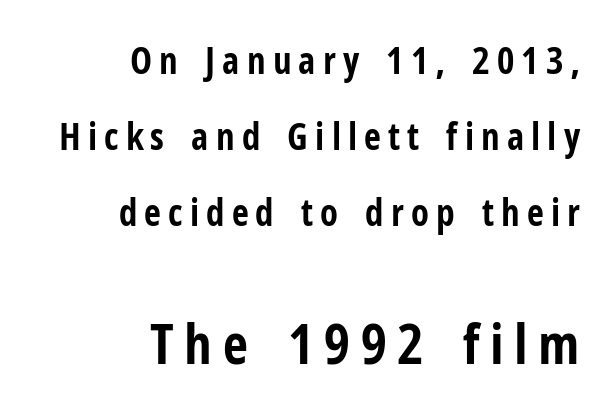
The letters advance in unequal steps, a hallmark of proportional type. Letters rest on an invisible, unmarked baseline. Layout note: lines flush right. Note: no serifs on the glyphs. Bold? Absolutely — the strokes are thick and heavy. If you drew a line through each stem, it would be perfectly vertical.
